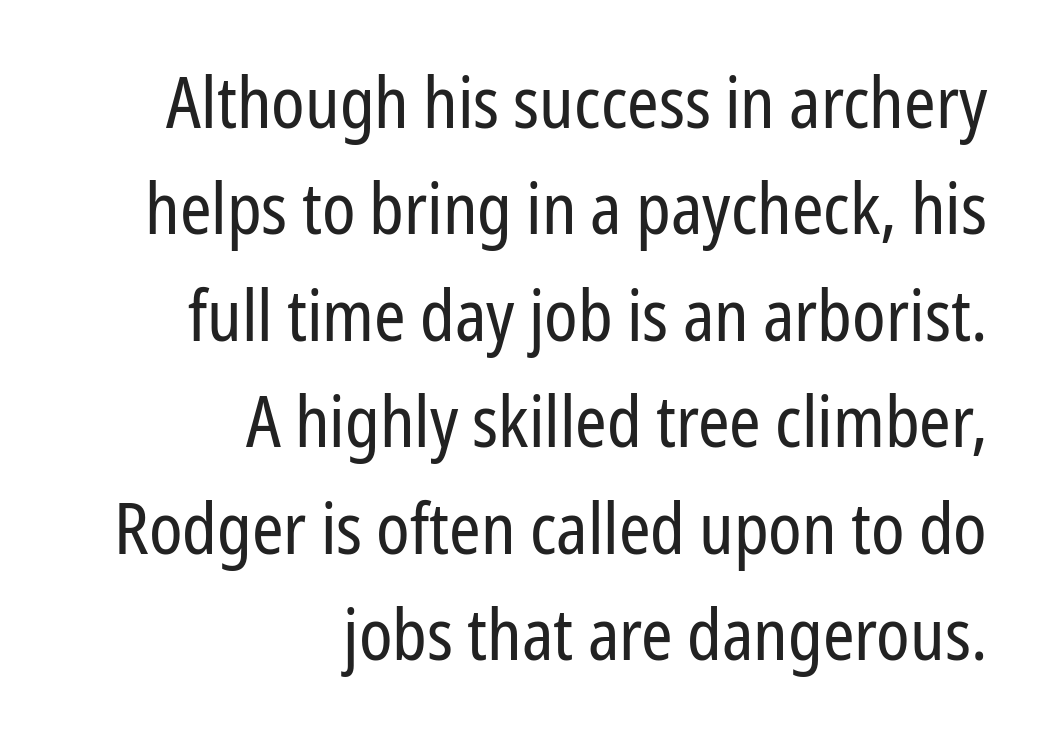
{"serif": "no", "italic": "no", "bold": "no", "weight": "regular", "width": "condensed", "stroke_contrast": "low", "x_height": "medium", "monospaced": "no", "underline": "no", "align": "right", "line_spacing": "normal", "line_spacing_ratio": 1.5, "letter_spacing": "normal", "letter_spacing_em": 0.0, "glyph_px": 71}
